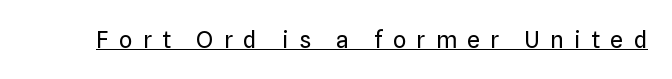
Q: Is the text bold? A: No.
Q: Is the text italic (slanted)? A: No, it is upright.
Q: Is the text underlined? A: Yes.
Q: Is the spacing between letters normal or unusually wide? A: Unusually wide.
